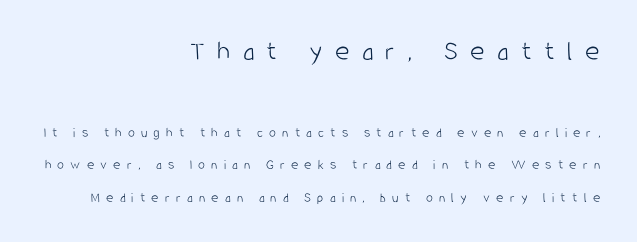
Q: Is the text bold? A: No.
Q: Is the text italic (slanted)? A: No, it is upright.
Q: Is the typeface a serif or a sans-serif typeface? A: Sans-serif.
Q: Is the text underlined? A: No.
Q: How is the paragraph aligned? A: Right-aligned.
Q: Is the spacing between letters normal or unusually wide? A: Unusually wide.
Q: Is the spacing between lines tight, normal or loose? A: Loose.
Q: Which block of text is set in a larger size, the first (top) or the second (bottom)? A: The first (top) one.
Q: Width (condensed, normal, or wide)? A: Condensed.
Q: Stroke contrast? A: Low.
Q: x-height? A: Large.
Q: Monospaced? A: No.
